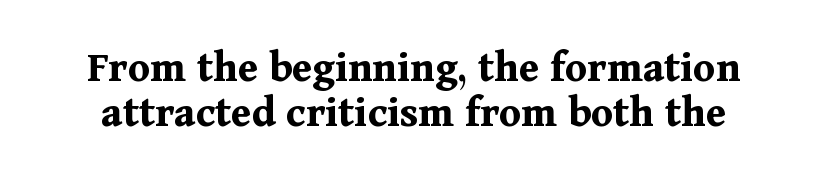
{"serif": "yes", "italic": "no", "bold": "yes", "weight": "bold", "width": "normal", "stroke_contrast": "medium", "x_height": "medium", "monospaced": "no", "underline": "no", "line_spacing": "tight", "line_spacing_ratio": 1.0, "letter_spacing": "normal", "letter_spacing_em": 0.0, "glyph_px": 45}
